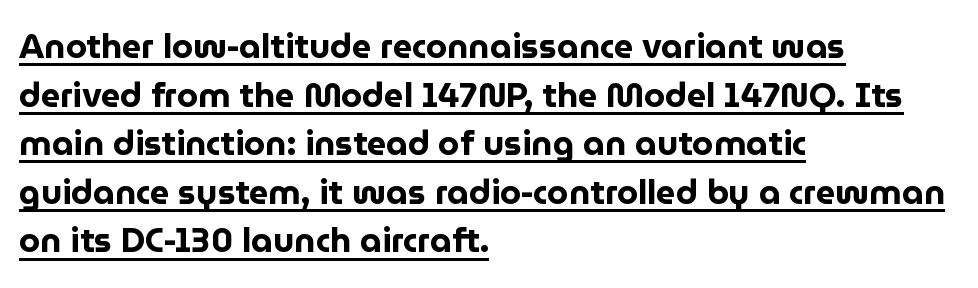
Q: Is the text bold? A: Yes.
Q: Is the text italic (slanted)? A: No, it is upright.
Q: Is the typeface a serif or a sans-serif typeface? A: Sans-serif.
Q: Is the text underlined? A: Yes.
Q: How is the paragraph aligned? A: Left-aligned.
Q: Is the spacing between letters normal or unusually wide? A: Normal.
Q: Is the spacing between lines tight, normal or loose? A: Normal.
Q: Width (condensed, normal, or wide)? A: Normal.
Q: Stroke contrast? A: Low.
Q: x-height? A: Medium.
Q: Monospaced? A: No.
